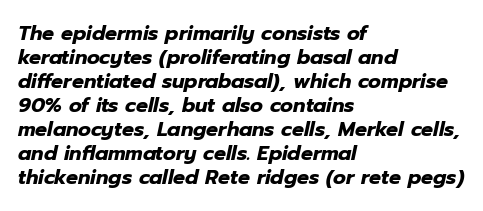
Short and long lines alike share a common starting point at left. The typography opts for an oblique posture over an upright one. The foot of each line stays bare and open. How heavy is the stroke? Heavy — this is a bold. Inter-character spacing is left at the font's built-in metrics.
